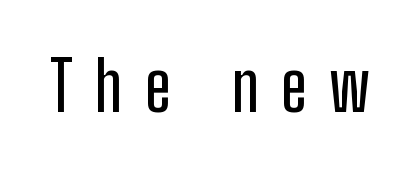
The image shows 69 px condensed sans-serif type, upright; set unusually wide letter spacing (+0.33 em), not underlined; low stroke contrast and a medium x-height.
